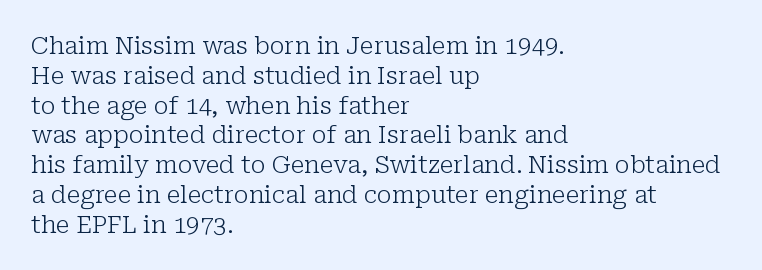
The image shows 24 px text type, upright; set left-aligned, line spacing 1.24x, normal letter spacing, not underlined.
